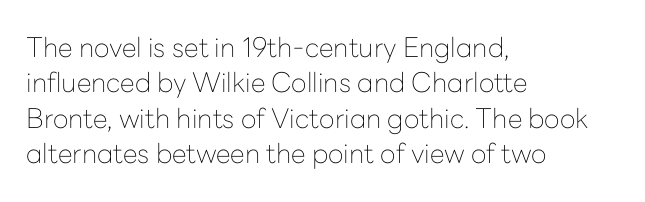
Line beginnings align vertically; line endings do not. The typography opts for an upright posture over an oblique one. Baseline-to-baseline distance is the conventional proportion of letter height. The characters are drawn with everyday or finer stroke widths. Here the glyphs are tracked normally, forming tight word shapes.
